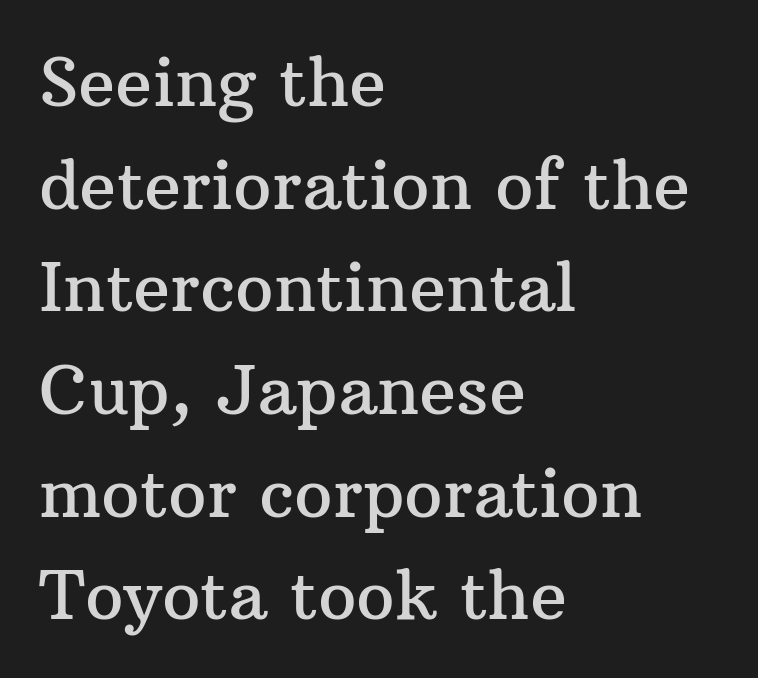
{"serif": "yes", "italic": "no", "width": "normal", "stroke_contrast": "medium", "x_height": "medium", "monospaced": "no", "underline": "no", "align": "left", "line_spacing": "normal", "line_spacing_ratio": 1.51, "letter_spacing": "normal", "letter_spacing_em": 0.0, "glyph_px": 68}
